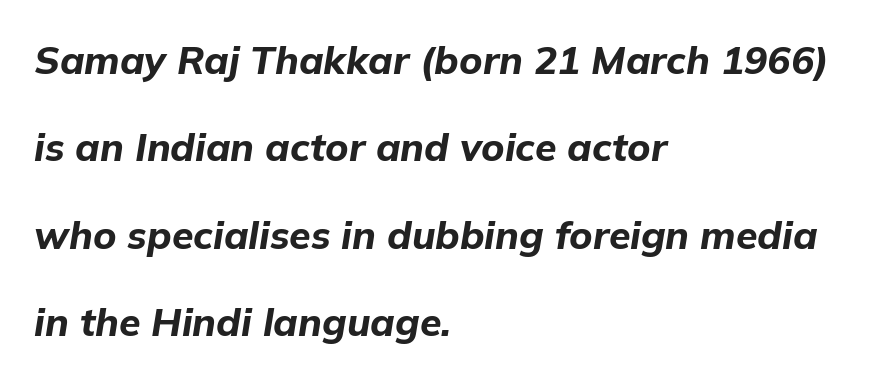
{"italic": "yes", "lean": "right", "slant_degrees": 9, "bold": "yes", "weight": "bold", "width": "normal", "stroke_contrast": "low", "x_height": "medium", "monospaced": "no", "underline": "no", "align": "left", "line_spacing": "loose", "line_spacing_ratio": 2.24, "letter_spacing": "normal", "letter_spacing_em": 0.0, "glyph_px": 39}
